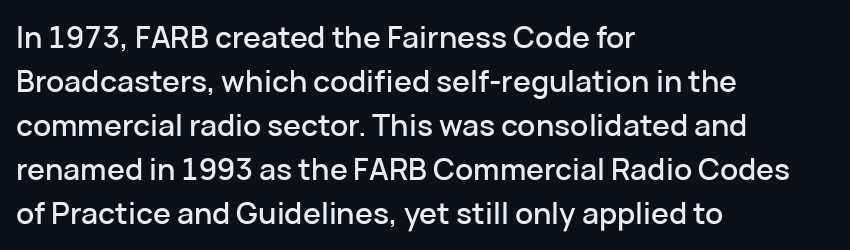
{"serif": "no", "italic": "no", "width": "normal", "stroke_contrast": "low", "x_height": "medium", "monospaced": "no", "underline": "no", "align": "left", "line_spacing": "normal", "line_spacing_ratio": 1.47, "letter_spacing": "normal", "letter_spacing_em": 0.0, "glyph_px": 30}
